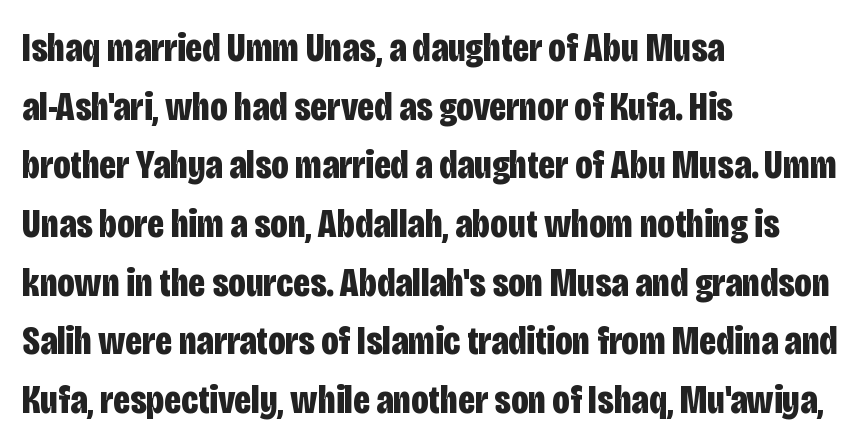
This rendering features lettering with no underline. Note: no serifs on the glyphs. The type is set solid horizontally, with unmodified tracking. A typesetter would call this leading conventional body-copy spacing. Reading down the block, your eye returns to a fixed left position each line.
